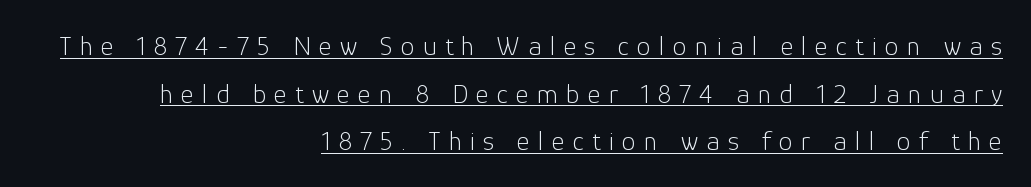
{"serif": "no", "italic": "no", "bold": "no", "weight": "light", "width": "normal", "stroke_contrast": "low", "x_height": "medium", "monospaced": "no", "underline": "yes", "align": "right", "line_spacing": "normal", "line_spacing_ratio": 1.7, "letter_spacing": "wide", "letter_spacing_em": 0.29, "glyph_px": 28}
